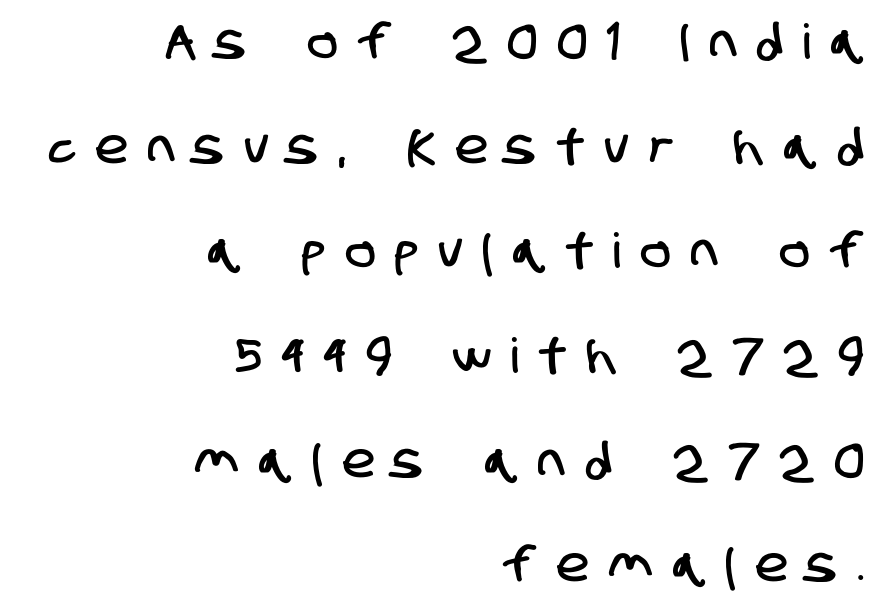
{"serif": "no", "width": "condensed", "stroke_contrast": "low", "x_height": "large", "monospaced": "no", "underline": "no", "align": "right", "line_spacing": "loose", "line_spacing_ratio": 2.18, "letter_spacing": "wide", "letter_spacing_em": 0.44, "glyph_px": 48}
